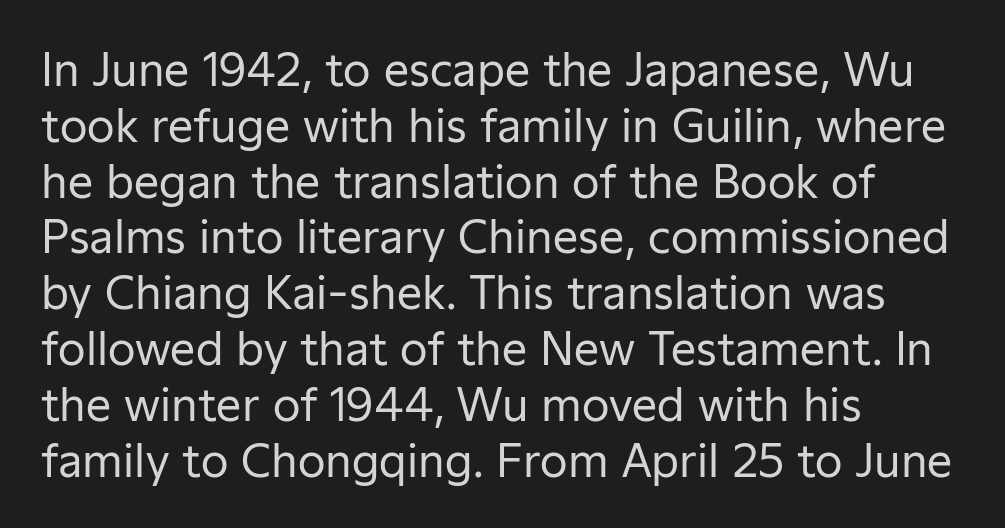
Q: Is the text bold? A: No.
Q: Is the text italic (slanted)? A: No, it is upright.
Q: Is the typeface a serif or a sans-serif typeface? A: Sans-serif.
Q: Is the text underlined? A: No.
Q: How is the paragraph aligned? A: Left-aligned.
Q: Is the spacing between letters normal or unusually wide? A: Normal.
Q: Width (condensed, normal, or wide)? A: Normal.
Q: Stroke contrast? A: Low.
Q: x-height? A: Medium.
Q: Monospaced? A: No.
